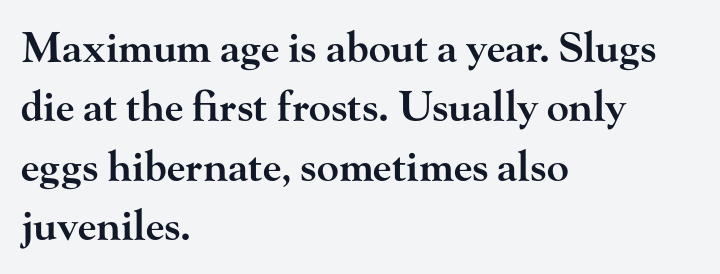
Does extra space separate the letters? No, they use regular spacing. The zone under the glyphs is completely vacant. Think of a printed novel: that variable character pitch is what you see here. Caption: semibold face, moderately heavy strokes.
